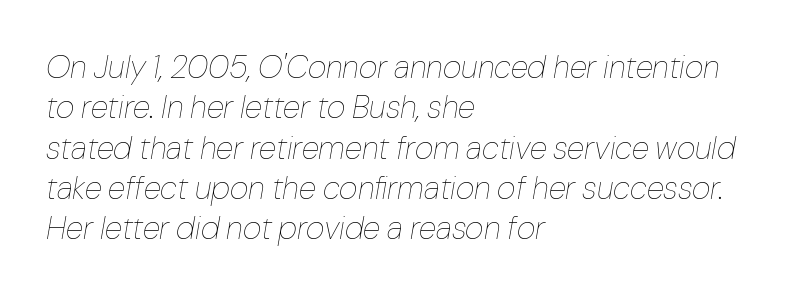
Q: Is the text bold? A: No.
Q: Is the text italic (slanted)? A: Yes, it leans right by about 10 degrees.
Q: Is the text underlined? A: No.
Q: How is the paragraph aligned? A: Left-aligned.
Q: Is the spacing between letters normal or unusually wide? A: Normal.
Q: Is the spacing between lines tight, normal or loose? A: Normal.
Q: Width (condensed, normal, or wide)? A: Normal.
Q: Stroke contrast? A: Low.
Q: x-height? A: Medium.
Q: Monospaced? A: No.
